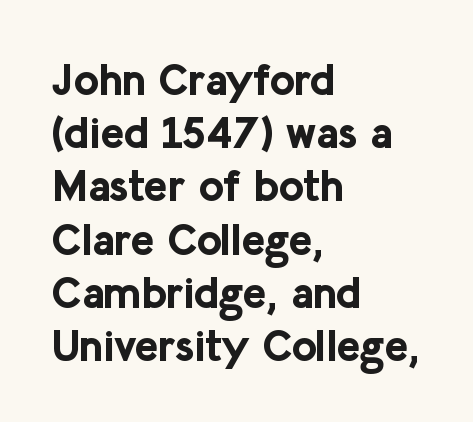
Line starts are locked; line ends wander. Note the varied advance widths — an 'i' is clearly narrower than an 'm'. Tracking value appears to be zero — textbook default spacing. Bold? Absolutely — the strokes are thick and heavy. Does the lettering tilt? It doesn't — this is upright. The characters display no serif detailing; their extremities are plain.
